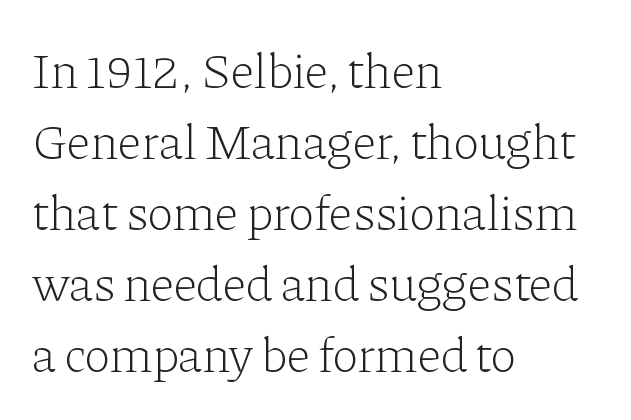
{"serif": "yes", "italic": "no", "bold": "no", "weight": "light", "width": "normal", "stroke_contrast": "low", "x_height": "medium", "monospaced": "no", "underline": "no", "align": "left", "line_spacing": "normal", "line_spacing_ratio": 1.42, "letter_spacing": "normal", "letter_spacing_em": 0.0, "glyph_px": 50}
